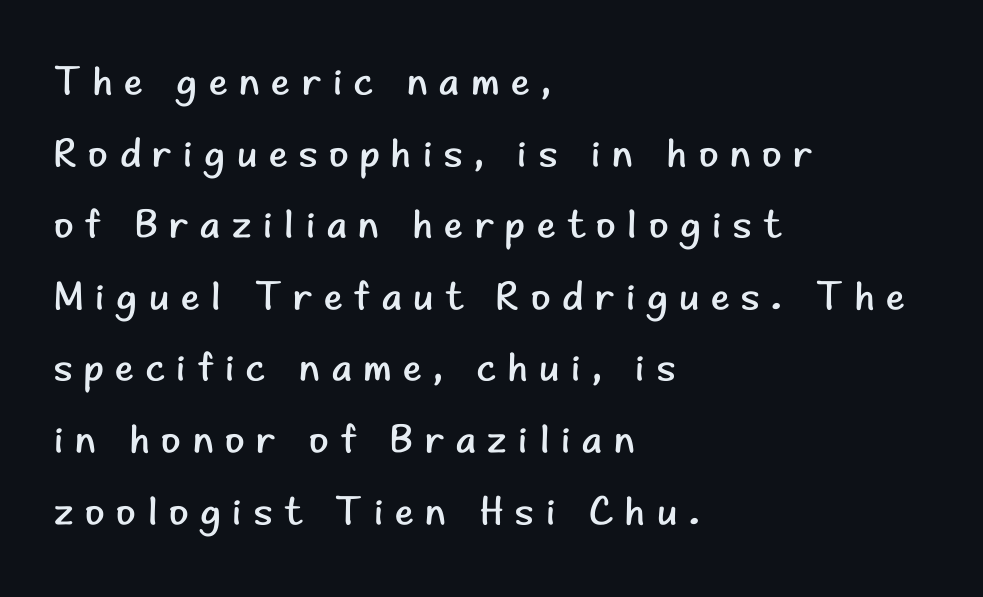
{"serif": "no", "italic": "no", "bold": "no", "weight": "regular", "width": "normal", "stroke_contrast": "low", "x_height": "small", "monospaced": "no", "underline": "no", "align": "left", "line_spacing_ratio": 1.79, "letter_spacing": "wide", "letter_spacing_em": 0.29, "glyph_px": 40}
